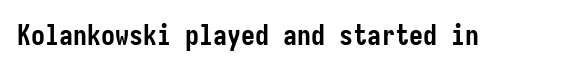
{"serif": "no", "italic": "no", "bold": "yes", "weight": "semibold", "width": "condensed", "stroke_contrast": "low", "x_height": "medium", "underline": "no", "letter_spacing": "normal", "letter_spacing_em": 0.0, "glyph_px": 28}
